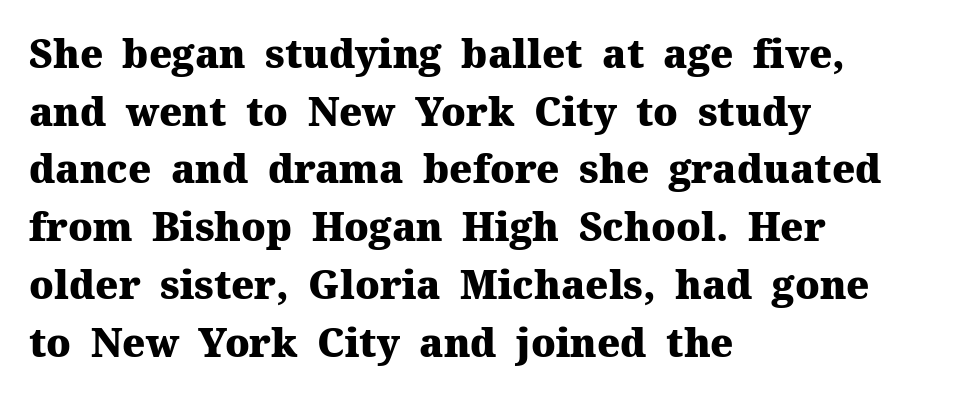
Q: Is the text bold? A: Yes.
Q: Is the text italic (slanted)? A: No, it is upright.
Q: Is the typeface a serif or a sans-serif typeface? A: Serif.
Q: Is the text underlined? A: No.
Q: How is the paragraph aligned? A: Left-aligned.
Q: Is the spacing between letters normal or unusually wide? A: Normal.
Q: Is the spacing between lines tight, normal or loose? A: Normal.
Q: Width (condensed, normal, or wide)? A: Normal.
Q: Stroke contrast? A: Medium.
Q: x-height? A: Medium.
Q: Monospaced? A: No.
